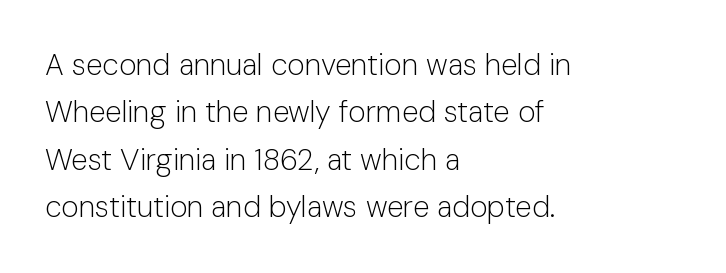
The image shows 30 px light sans-serif type, upright; set left-aligned, normal line spacing (1.58x), normal letter spacing, not underlined; low stroke contrast and a medium x-height.
